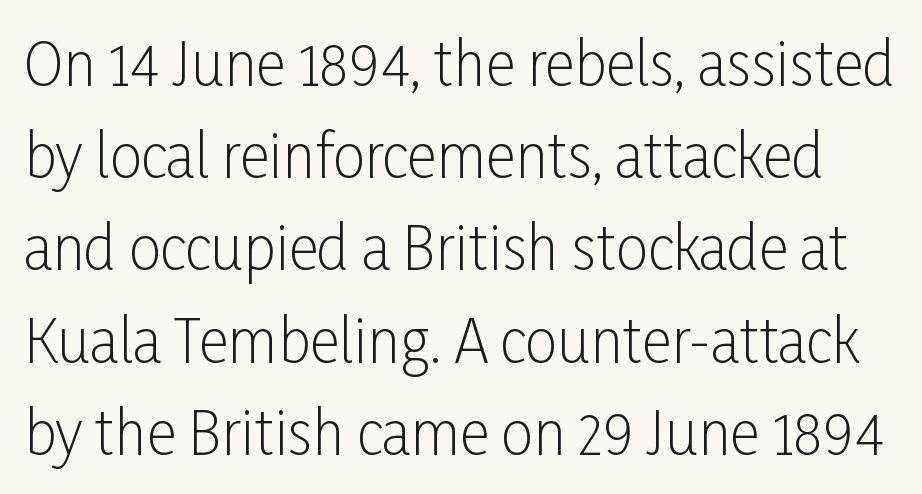
Nobody touched the tracking dial on this one. Does the type have serifs? No, each stem ends abruptly. Varying glyph widths throughout — classic text-font behaviour. Is there much room between lines? A standard amount, neither cramped nor airy. Upright lettering throughout.
